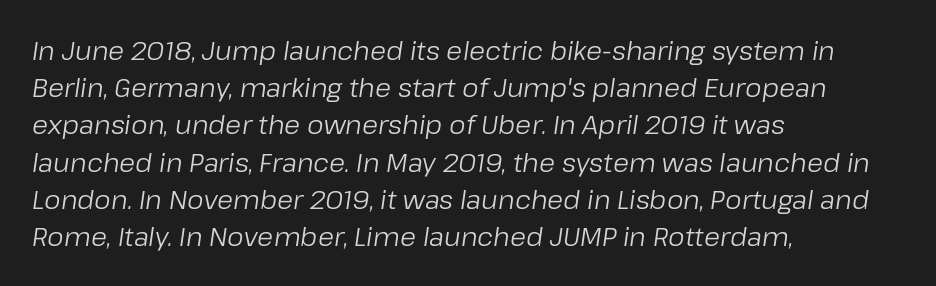
Beneath every word, the page is bare. Line starts are locked; line ends wander. Horizontal bands of white between lines are of average thickness. Letters have the restrained weight of plain body copy at most. The letters are slanted; this is an italic face. Glyph-to-glyph distance matches everyday printed text.
